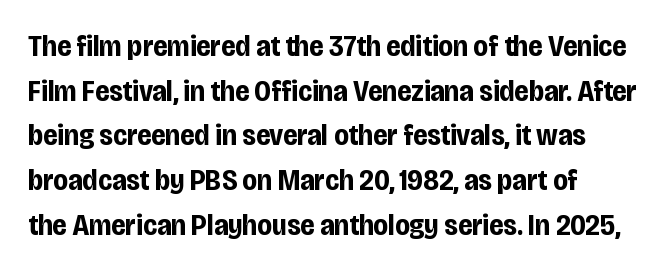
{"serif": "no", "italic": "no", "bold": "yes", "weight": "bold", "width": "condensed", "stroke_contrast": "low", "x_height": "large", "monospaced": "no", "underline": "no", "align": "left", "line_spacing": "normal", "line_spacing_ratio": 1.49, "letter_spacing": "normal", "letter_spacing_em": 0.0, "glyph_px": 30}
